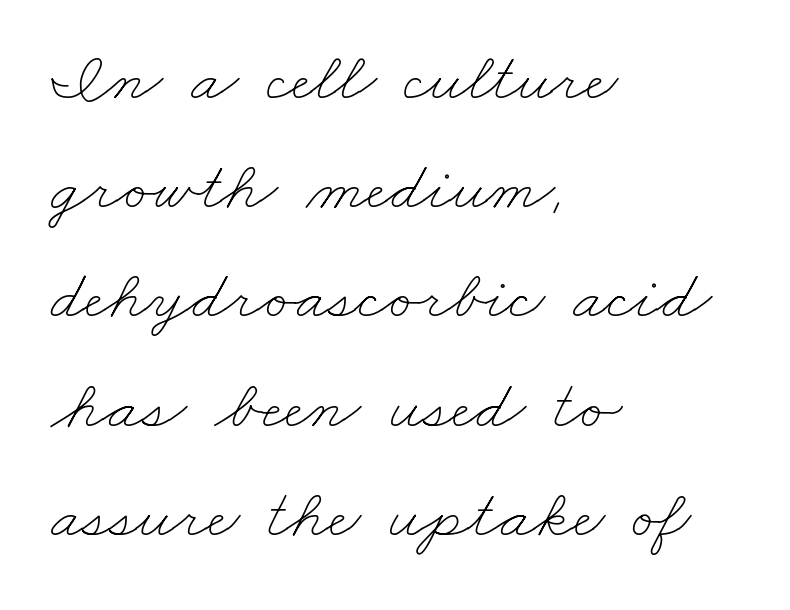
Q: Is the text bold? A: No.
Q: Is the text underlined? A: No.
Q: How is the paragraph aligned? A: Left-aligned.
Q: Is the spacing between letters normal or unusually wide? A: Normal.
Q: Is the spacing between lines tight, normal or loose? A: Normal.
Q: Width (condensed, normal, or wide)? A: Wide.
Q: Stroke contrast? A: Low.
Q: x-height? A: Small.
Q: Monospaced? A: No.
